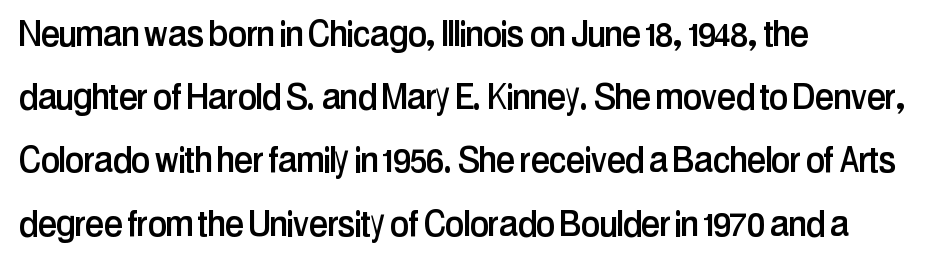
{"serif": "no", "italic": "no", "width": "condensed", "stroke_contrast": "low", "x_height": "medium", "monospaced": "no", "underline": "no", "align": "left", "line_spacing": "normal", "line_spacing_ratio": 1.47, "letter_spacing": "normal", "letter_spacing_em": 0.0, "glyph_px": 43}
